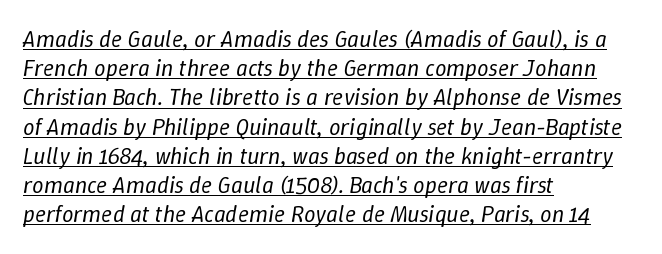
{"italic": "yes", "lean": "right", "slant_degrees": 9, "bold": "no", "underline": "yes", "align": "left", "line_spacing": "normal", "line_spacing_ratio": 1.27, "letter_spacing": "normal", "letter_spacing_em": 0.0, "glyph_px": 23}
